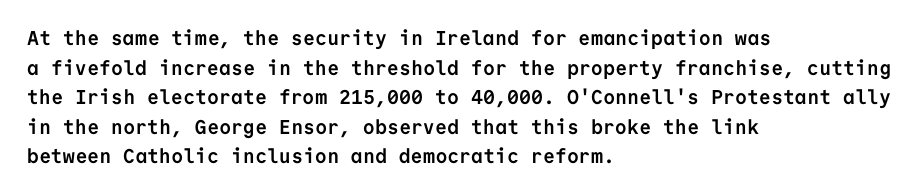
Q: Is the text bold? A: Yes.
Q: Is the text italic (slanted)? A: No, it is upright.
Q: Is the text underlined? A: No.
Q: How is the paragraph aligned? A: Left-aligned.
Q: Is the spacing between letters normal or unusually wide? A: Normal.
Q: Is the spacing between lines tight, normal or loose? A: Normal.
